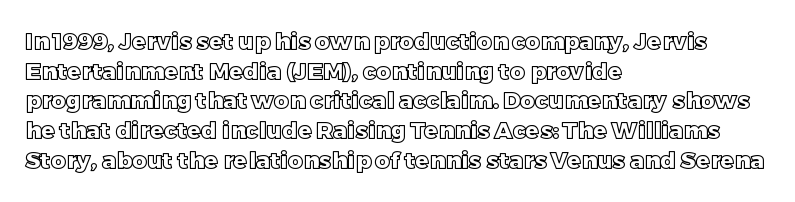
Descenders are the only things crossing below the line. A classic flush-left, rag-right setting is used for this passage. Upright lettering throughout. Quick note: interline space is typical. Letter spacing: default.
